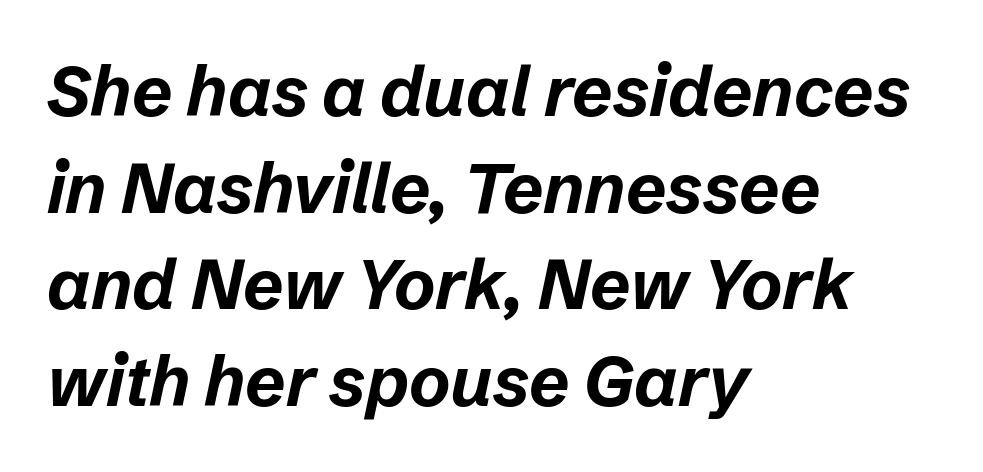
The image shows 70 px bold type, italic (leaning right); set left-aligned, normal line spacing (1.38x), normal letter spacing, not underlined; low stroke contrast and a medium x-height.
